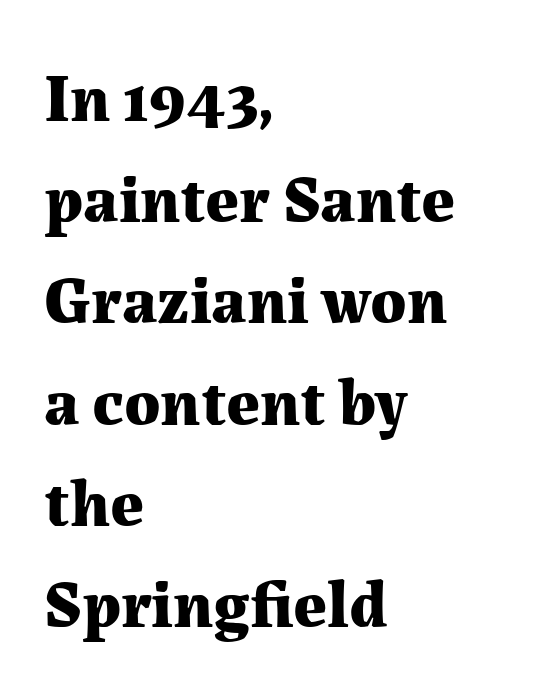
The image shows 67 px bold serif type, upright; set left-aligned, normal line spacing (1.51x), normal letter spacing, not underlined; medium stroke contrast and a medium x-height.
